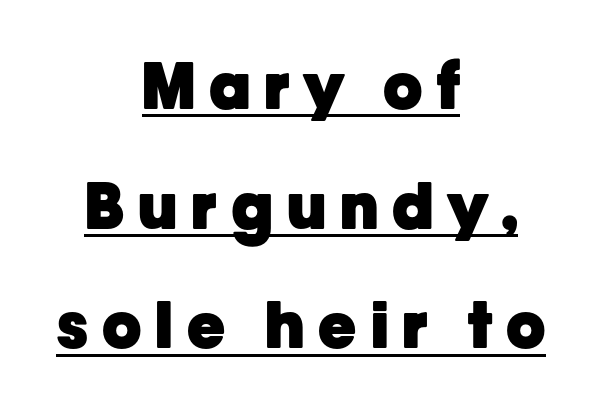
{"serif": "no", "italic": "no", "bold": "yes", "weight": "heavy", "width": "normal", "stroke_contrast": "low", "x_height": "medium", "monospaced": "no", "underline": "yes", "align": "center", "line_spacing_ratio": 1.87, "letter_spacing": "wide", "letter_spacing_em": 0.22, "glyph_px": 64}
